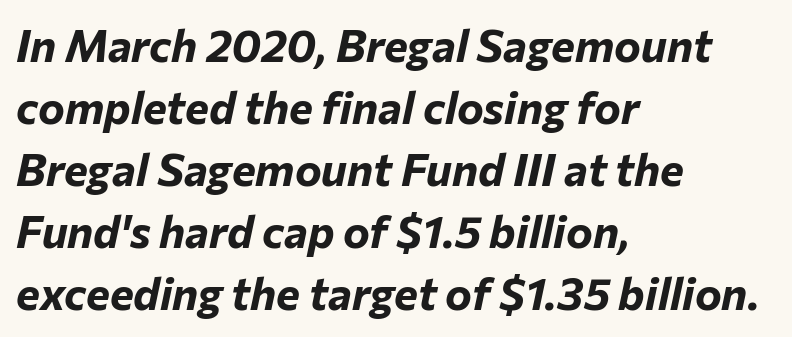
Is the letter spacing exaggerated? No — it looks like the ordinary default. Here the designer chose a conventional face with non-uniform glyph widths. The letters are slanted; this is an italic face. One glance says typical: line gaps are just what's usual.
